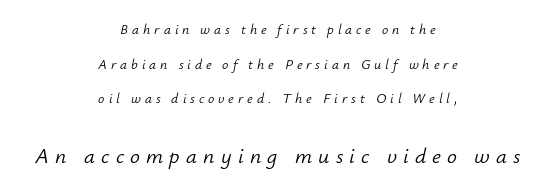
Glance below the letters and you will spot only blank space. Unbolded letterforms with no extra heft. Is the type slanted? Yes — the strokes lean at a clear angle. Character size in the trailing block exceeds that of the leading block. Visually the block forms a symmetrical silhouette, jagged on both flanks.
